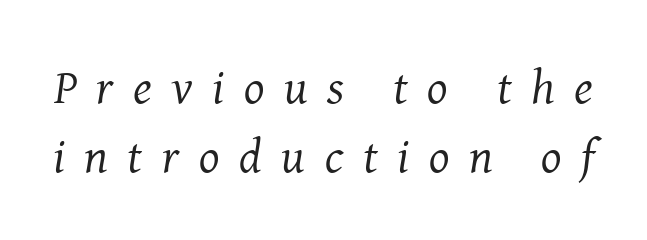
Check the space under the baseline: it is left empty. The designer left line spacing at the default. This sample has the flowing, uneven cadence of proportional lettering. The designer went with a serif here, giving each stem small feet.
